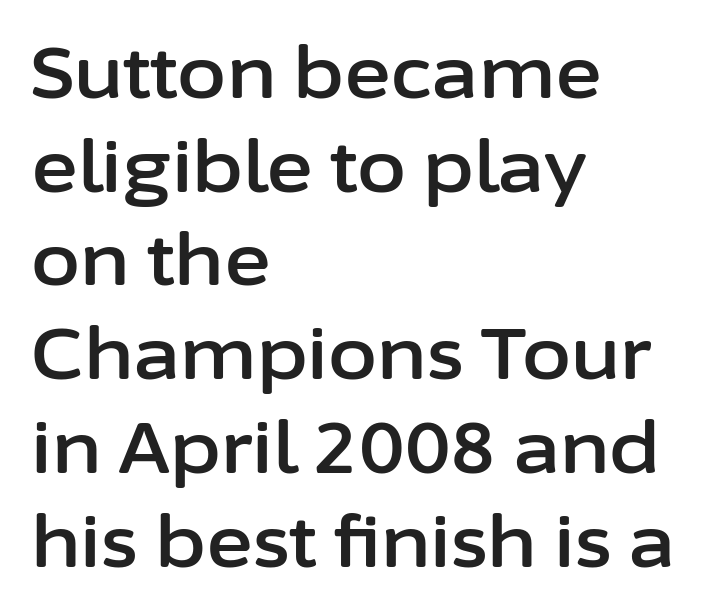
{"serif": "no", "italic": "no", "width": "normal", "stroke_contrast": "low", "x_height": "medium", "monospaced": "no", "underline": "no", "align": "left", "line_spacing": "normal", "line_spacing_ratio": 1.32, "letter_spacing": "normal", "letter_spacing_em": 0.0, "glyph_px": 71}
